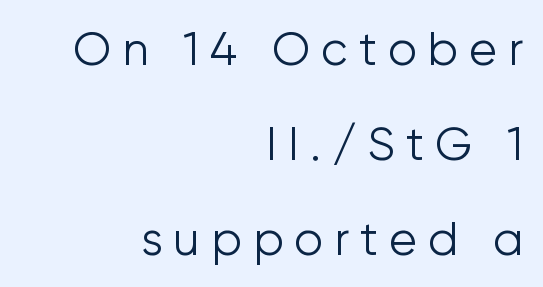
A clean baseline with only descenders dipping below it. How are the letters spaced? Widely, with obvious added tracking. You can tell from the bare stems that sans-serif type was used. Is the block centered? No — it sits flush against the right margin.
